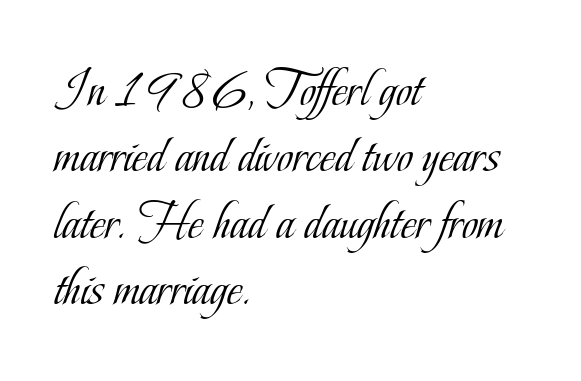
{"serif": "yes", "bold": "no", "weight": "light", "width": "condensed", "stroke_contrast": "low", "x_height": "small", "monospaced": "no", "underline": "no", "align": "left", "line_spacing_ratio": 1.23, "letter_spacing": "normal", "letter_spacing_em": 0.0, "glyph_px": 54}
